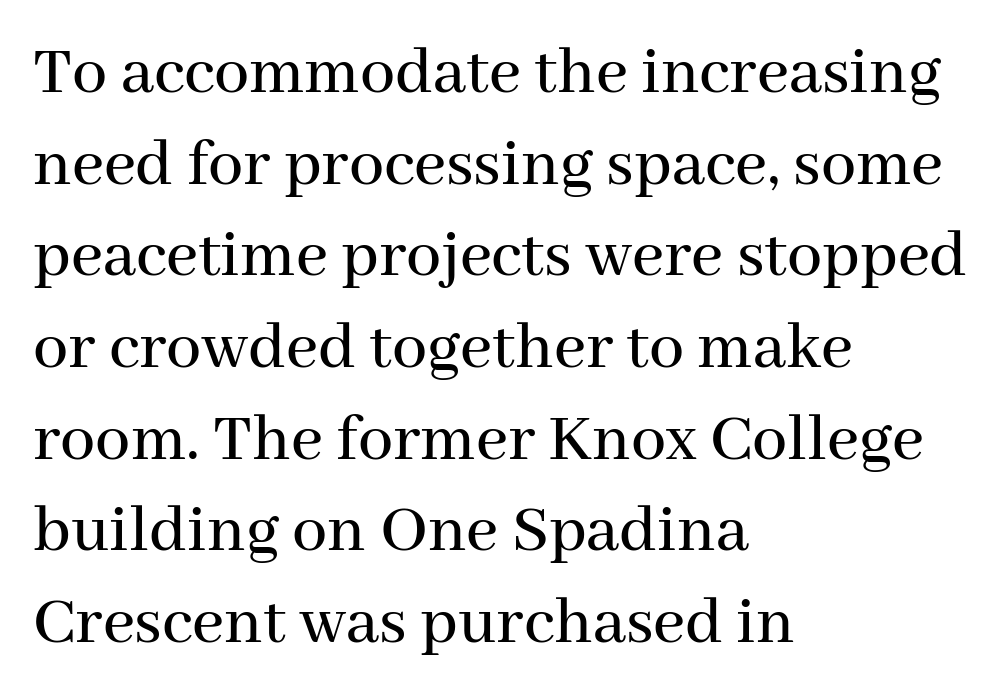
{"serif": "yes", "italic": "no", "width": "normal", "stroke_contrast": "medium", "x_height": "medium", "monospaced": "no", "underline": "no", "align": "left", "line_spacing": "normal", "line_spacing_ratio": 1.31, "letter_spacing": "normal", "letter_spacing_em": 0.0, "glyph_px": 70}
